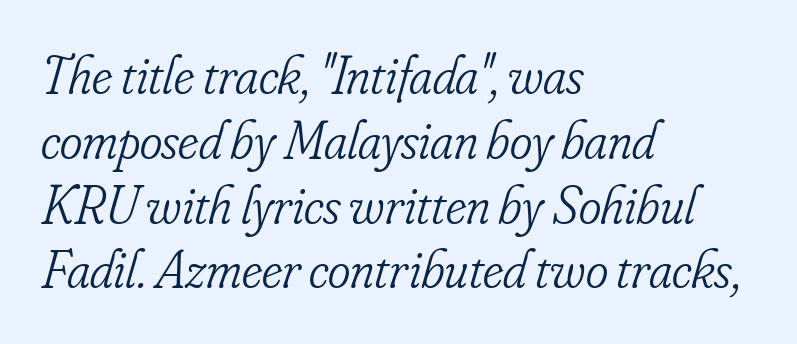
The image shows 54 px light, condensed serif type, italic (leaning right); set left-aligned, line spacing 1.2x, normal letter spacing, not underlined; low stroke contrast and a small x-height.
